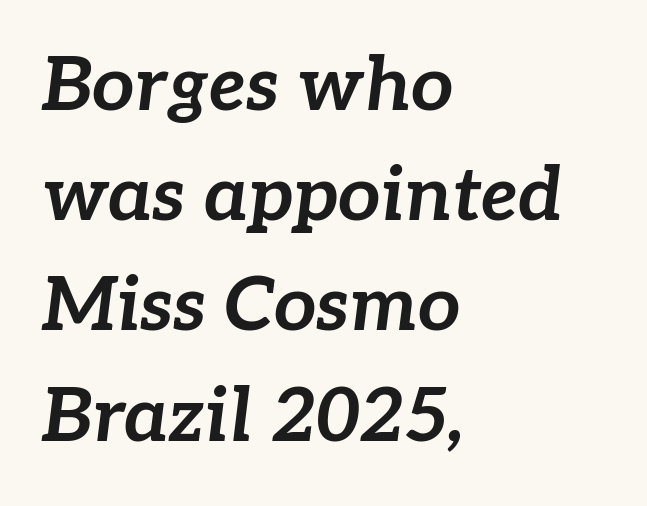
Q: Is the text bold? A: Yes.
Q: Is the text italic (slanted)? A: Yes, it leans right by about 7 degrees.
Q: Is the text underlined? A: No.
Q: How is the paragraph aligned? A: Left-aligned.
Q: Is the spacing between letters normal or unusually wide? A: Normal.
Q: Is the spacing between lines tight, normal or loose? A: Normal.
Q: Width (condensed, normal, or wide)? A: Normal.
Q: Stroke contrast? A: Low.
Q: x-height? A: Medium.
Q: Monospaced? A: No.
